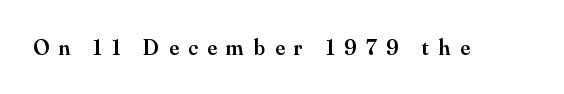
Q: Is the text bold? A: Semi-bold.
Q: Is the text italic (slanted)? A: No, it is upright.
Q: Is the text underlined? A: No.
Q: Is the spacing between letters normal or unusually wide? A: Unusually wide.
